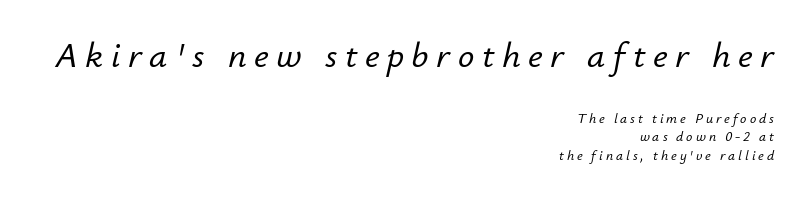
The image shows 36 px text type, italic (leaning right); set right-aligned, normal line spacing (1.31x), unusually wide letter spacing (+0.21 em), not underlined; the first (top) block is 2.57x larger; low stroke contrast and a small x-height.
